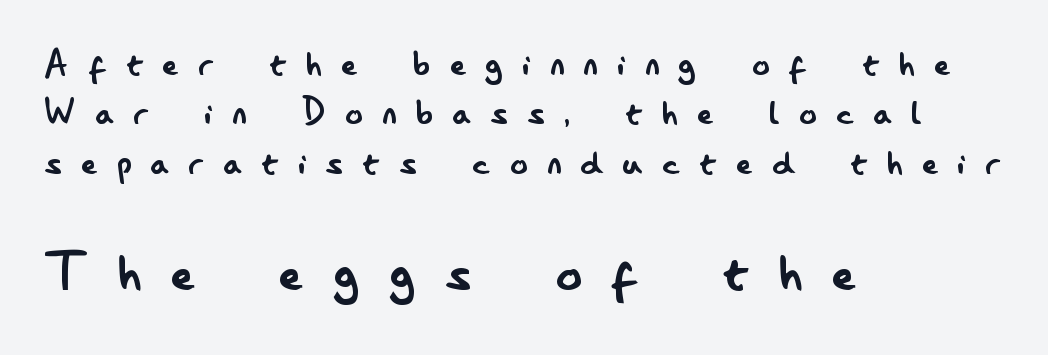
The image shows 65 px regular-weight, condensed sans-serif type, upright; set left-aligned, tight line spacing (1.15x), unusually wide letter spacing (+0.46 em), not underlined; the second (bottom) block is 1.51x larger; low stroke contrast and a small x-height.
